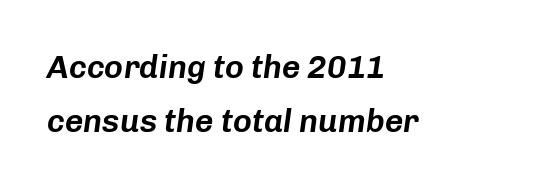
Q: Is the text italic (slanted)? A: Yes, it leans right by about 8 degrees.
Q: Is the text underlined? A: No.
Q: How is the paragraph aligned? A: Left-aligned.
Q: Is the spacing between letters normal or unusually wide? A: Normal.
Q: Is the spacing between lines tight, normal or loose? A: Normal.
Q: Width (condensed, normal, or wide)? A: Normal.
Q: Stroke contrast? A: Low.
Q: x-height? A: Medium.
Q: Monospaced? A: No.
